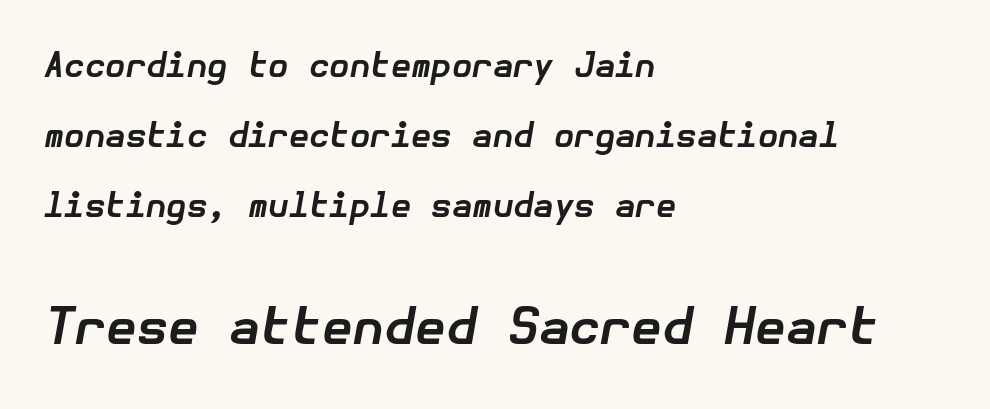
Tracking here is standard; glyphs follow each other at the usual distance. The following chunk of copy outweighs the initial chunk in type size. There's an unmistakable incline to the writing here. Plain, unruled lines of type. How would I describe the line gaps? Wide and relaxed.
